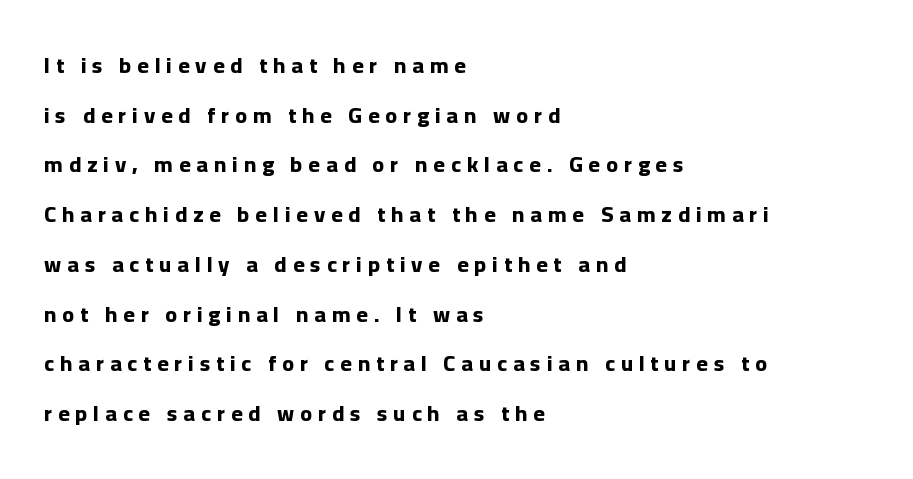
{"italic": "no", "bold": "yes", "underline": "no", "align": "left", "line_spacing": "loose", "line_spacing_ratio": 2.26, "letter_spacing": "wide", "letter_spacing_em": 0.27, "glyph_px": 22}
